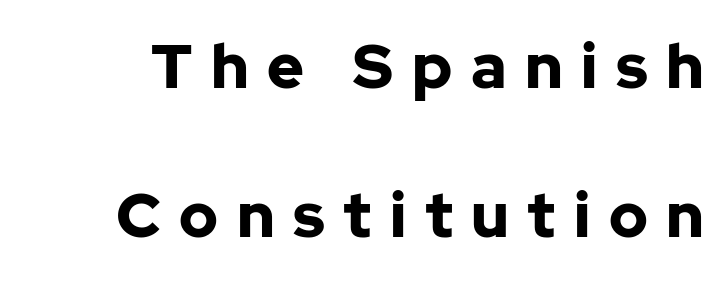
The image shows 62 px bold sans-serif type, upright; set loose line spacing (2.41x), unusually wide letter spacing (+0.3 em), not underlined; low stroke contrast and a medium x-height.
